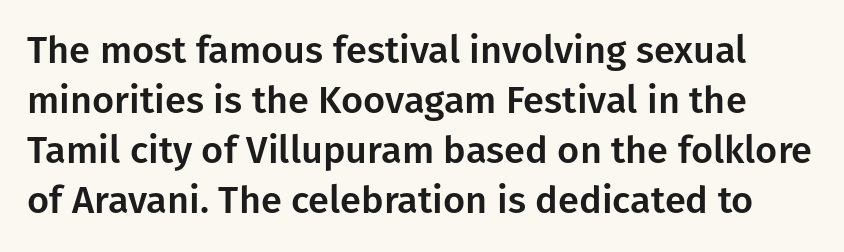
Q: Is the text italic (slanted)? A: No, it is upright.
Q: Is the typeface a serif or a sans-serif typeface? A: Sans-serif.
Q: Is the text underlined? A: No.
Q: Is the spacing between letters normal or unusually wide? A: Normal.
Q: Is the spacing between lines tight, normal or loose? A: Normal.
Q: Width (condensed, normal, or wide)? A: Normal.
Q: Stroke contrast? A: Low.
Q: x-height? A: Medium.
Q: Monospaced? A: No.
